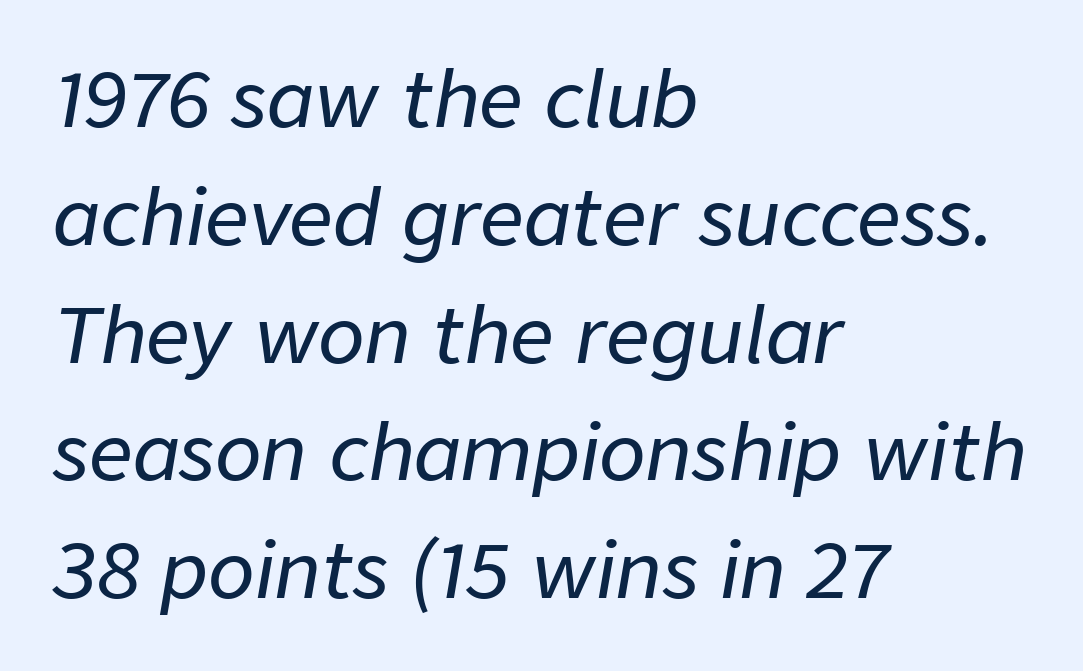
Yep, that's italic — everything's leaning. The rendering uses a moderate line-height, typical for paragraphs. Letter spacing: default. Underline: absent. Caption: multi-line text, flush left, ragged right.
